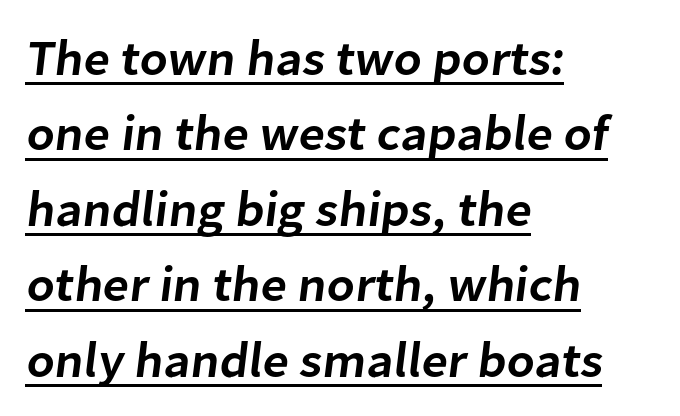
{"serif": "no", "bold": "semi", "weight": "semibold", "width": "normal", "stroke_contrast": "low", "x_height": "medium", "monospaced": "no", "underline": "yes", "align": "left", "line_spacing": "normal", "line_spacing_ratio": 1.51, "letter_spacing": "normal", "letter_spacing_em": 0.0, "glyph_px": 50}
